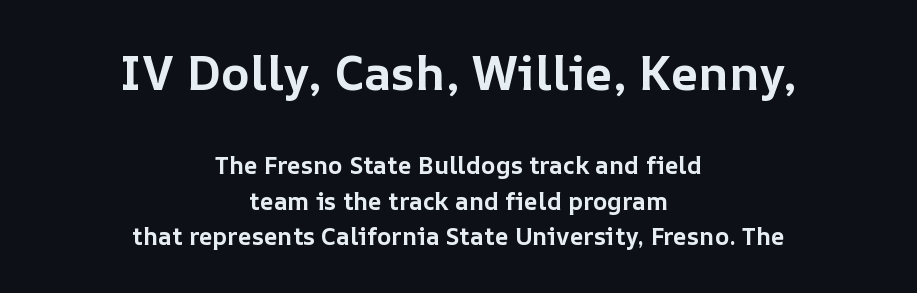
The image shows 48 px bold type, upright; set centered, normal line spacing (1.48x), normal letter spacing, not underlined; the first (top) block is 2.0x larger; low stroke contrast and a medium x-height.
